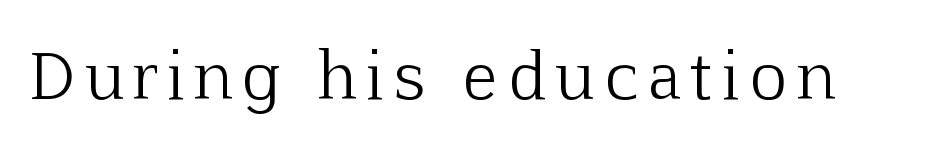
{"serif": "yes", "italic": "no", "bold": "no", "weight": "light", "width": "normal", "stroke_contrast": "low", "x_height": "medium", "monospaced": "no", "underline": "no", "glyph_px": 63}
